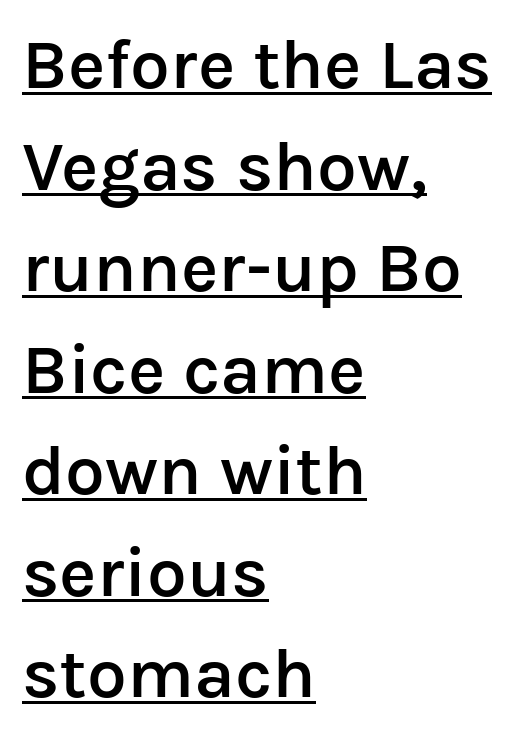
{"serif": "no", "italic": "no", "bold": "semi", "weight": "semibold", "width": "normal", "stroke_contrast": "low", "x_height": "medium", "monospaced": "no", "underline": "yes", "align": "left", "line_spacing": "normal", "line_spacing_ratio": 1.43, "letter_spacing": "normal", "letter_spacing_em": 0.0, "glyph_px": 71}
